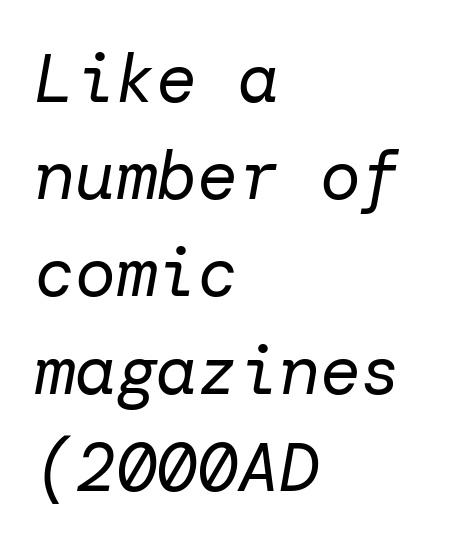
Q: Is the text bold? A: No.
Q: Is the text italic (slanted)? A: Yes, it leans right by about 10 degrees.
Q: Is the text underlined? A: No.
Q: How is the paragraph aligned? A: Left-aligned.
Q: Is the spacing between letters normal or unusually wide? A: Normal.
Q: Is the spacing between lines tight, normal or loose? A: Normal.
Q: Width (condensed, normal, or wide)? A: Normal.
Q: Stroke contrast? A: Low.
Q: x-height? A: Medium.
